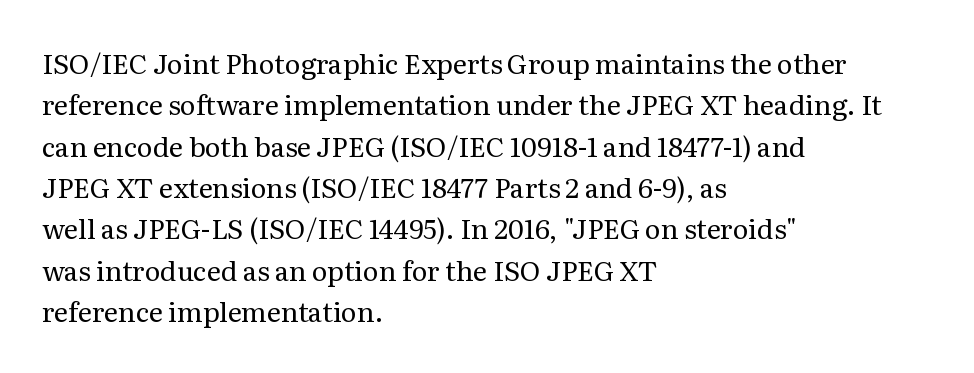
Q: Is the text bold? A: No.
Q: Is the text italic (slanted)? A: No, it is upright.
Q: Is the text underlined? A: No.
Q: How is the paragraph aligned? A: Left-aligned.
Q: Is the spacing between letters normal or unusually wide? A: Normal.
Q: Is the spacing between lines tight, normal or loose? A: Normal.
